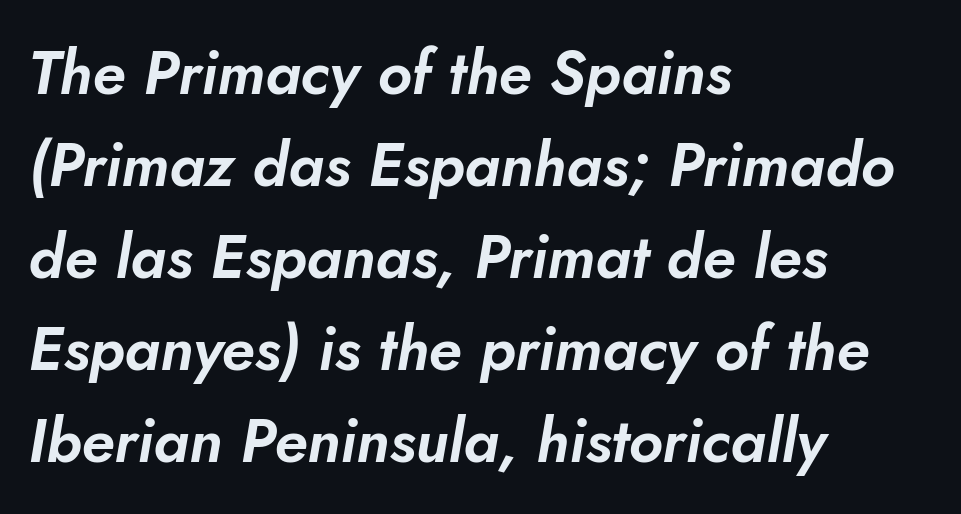
Q: Is the text italic (slanted)? A: Yes, it leans right by about 10 degrees.
Q: Is the text underlined? A: No.
Q: How is the paragraph aligned? A: Left-aligned.
Q: Is the spacing between letters normal or unusually wide? A: Normal.
Q: Is the spacing between lines tight, normal or loose? A: Normal.
Q: Width (condensed, normal, or wide)? A: Normal.
Q: Stroke contrast? A: Low.
Q: x-height? A: Small.
Q: Monospaced? A: No.
